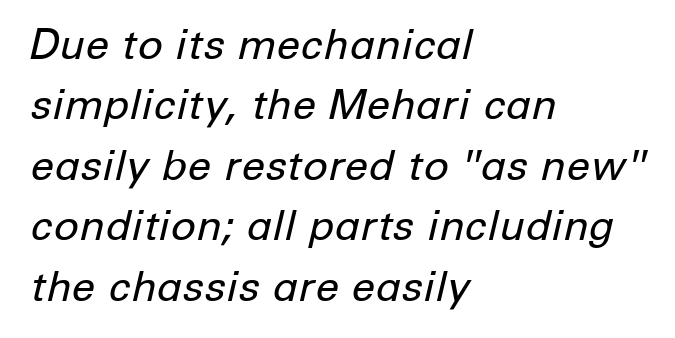
Q: Is the text bold? A: No.
Q: Is the text italic (slanted)? A: Yes, it leans right by about 12 degrees.
Q: Is the text underlined? A: No.
Q: How is the paragraph aligned? A: Left-aligned.
Q: Is the spacing between letters normal or unusually wide? A: Normal.
Q: Is the spacing between lines tight, normal or loose? A: Normal.
Q: Width (condensed, normal, or wide)? A: Normal.
Q: Stroke contrast? A: Low.
Q: x-height? A: Medium.
Q: Monospaced? A: No.
